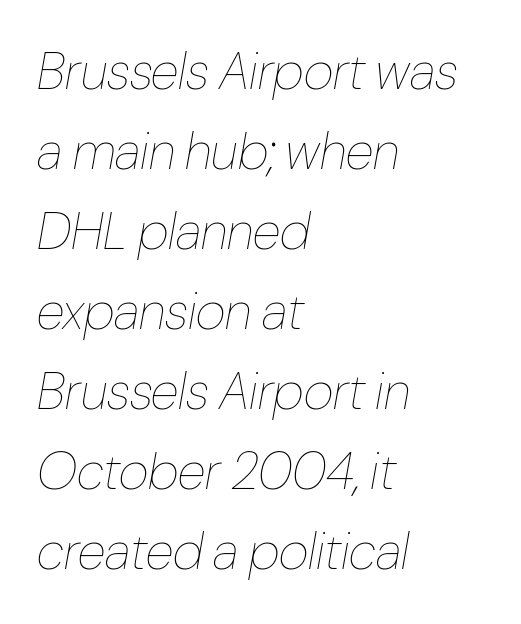
{"italic": "yes", "lean": "right", "slant_degrees": 10, "bold": "no", "weight": "thin", "width": "condensed", "stroke_contrast": "low", "x_height": "medium", "monospaced": "no", "underline": "no", "align": "left", "line_spacing": "normal", "line_spacing_ratio": 1.54, "letter_spacing": "normal", "letter_spacing_em": 0.0, "glyph_px": 52}
